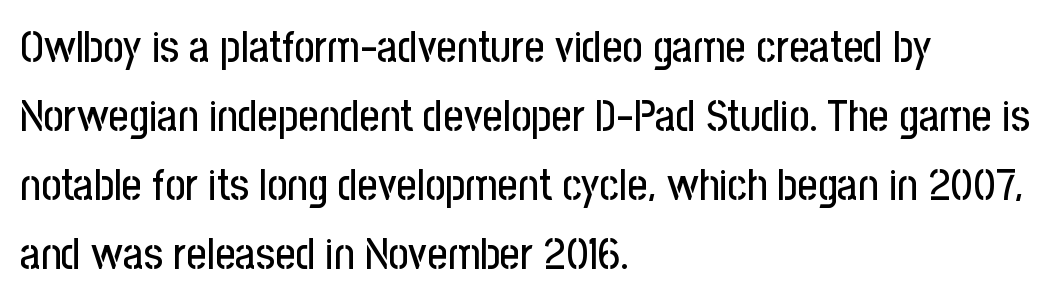
{"serif": "no", "italic": "no", "width": "condensed", "stroke_contrast": "low", "x_height": "medium", "monospaced": "no", "underline": "no", "align": "left", "line_spacing": "normal", "line_spacing_ratio": 1.57, "letter_spacing": "normal", "letter_spacing_em": 0.0, "glyph_px": 44}
